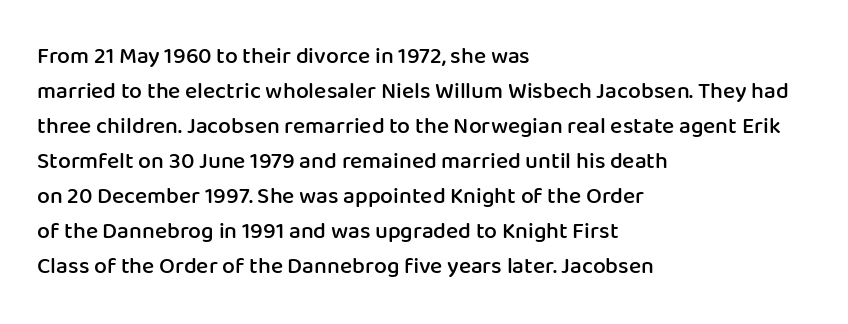
Q: Is the text bold? A: Semi-bold.
Q: Is the text italic (slanted)? A: No, it is upright.
Q: Is the text underlined? A: No.
Q: How is the paragraph aligned? A: Left-aligned.
Q: Is the spacing between letters normal or unusually wide? A: Normal.
Q: Is the spacing between lines tight, normal or loose? A: Normal.
